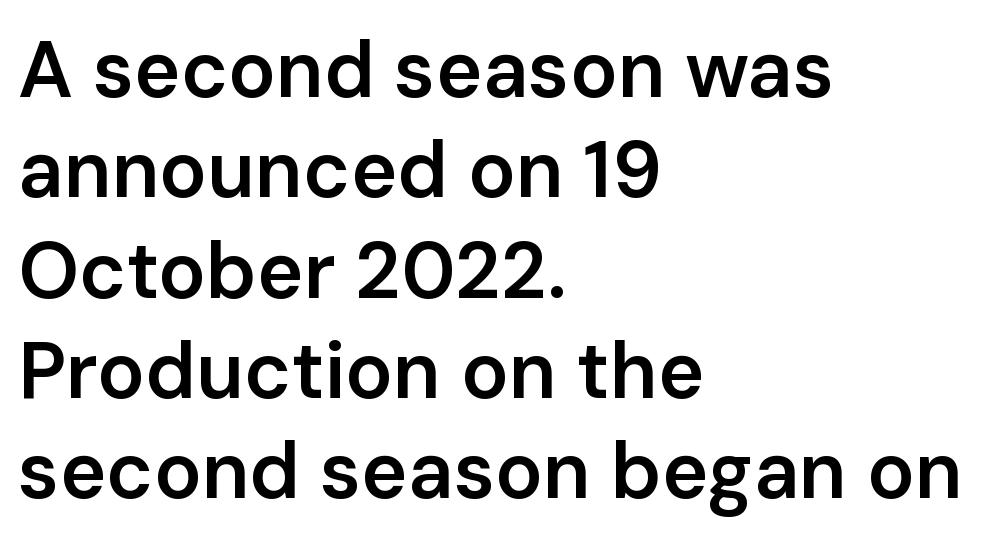
{"serif": "no", "italic": "no", "bold": "semi", "weight": "semibold", "width": "normal", "stroke_contrast": "low", "x_height": "medium", "monospaced": "no", "underline": "no", "align": "left", "line_spacing": "normal", "line_spacing_ratio": 1.27, "letter_spacing": "normal", "letter_spacing_em": 0.0, "glyph_px": 79}
